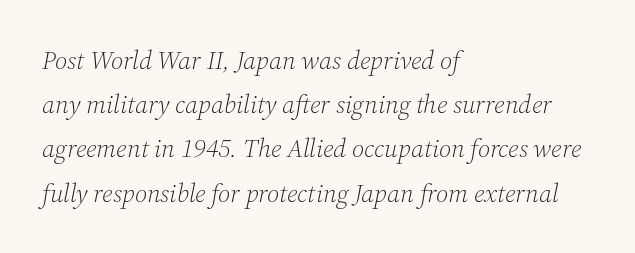
{"italic": "yes", "lean": "right", "slant_degrees": 12, "bold": "no", "underline": "no", "align": "left", "line_spacing": "normal", "line_spacing_ratio": 1.7, "letter_spacing": "normal", "letter_spacing_em": 0.0, "glyph_px": 26}
